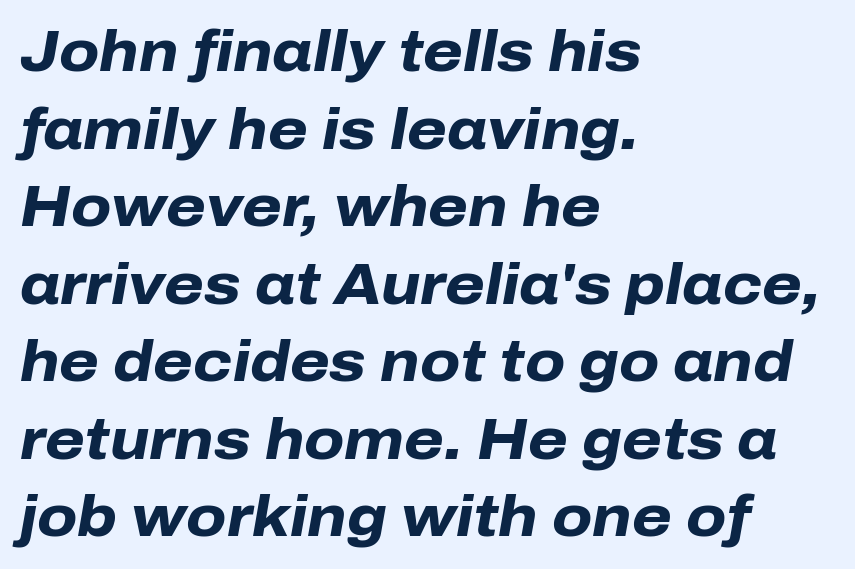
Q: Is the text bold? A: Yes.
Q: Is the text italic (slanted)? A: Yes, it leans right by about 10 degrees.
Q: Is the text underlined? A: No.
Q: How is the paragraph aligned? A: Left-aligned.
Q: Is the spacing between letters normal or unusually wide? A: Normal.
Q: Is the spacing between lines tight, normal or loose? A: Normal.
Q: Width (condensed, normal, or wide)? A: Normal.
Q: Stroke contrast? A: Low.
Q: x-height? A: Medium.
Q: Monospaced? A: No.
